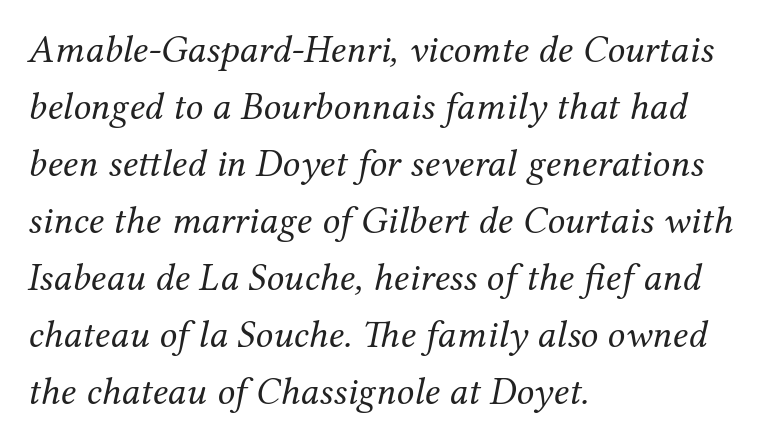
The image shows 39 px regular-weight serif type, italic (leaning right); set left-aligned, normal line spacing (1.46x), normal letter spacing, not underlined; medium stroke contrast and a medium x-height.
